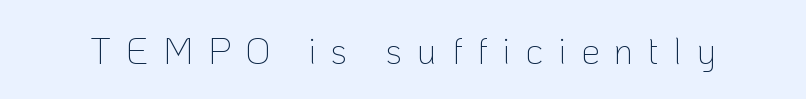
The image shows 37 px thin sans-serif type, upright; set unusually wide letter spacing (+0.4 em), not underlined; low stroke contrast and a medium x-height.
